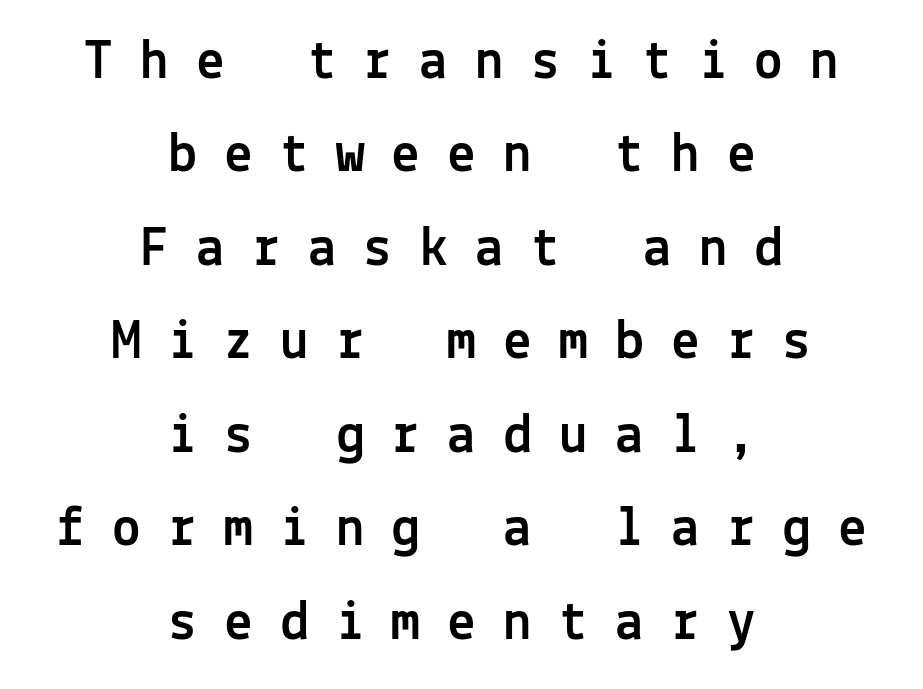
Inter-character spacing is expanded well beyond the font's built-in metrics. Type style note: lacks serifs. One-word summary of the alignment: center. Every character here occupies the same horizontal width, giving the sample a typewriter-like rhythm. No italicization has been applied; the sample stays upright. Each row of text sits above clean, open space.
